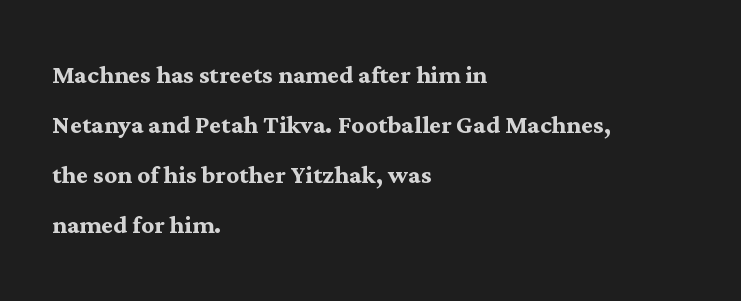
The image shows 32 px semibold serif type, upright; set left-aligned, normal line spacing (1.56x), normal letter spacing, not underlined; medium stroke contrast and a medium x-height.
